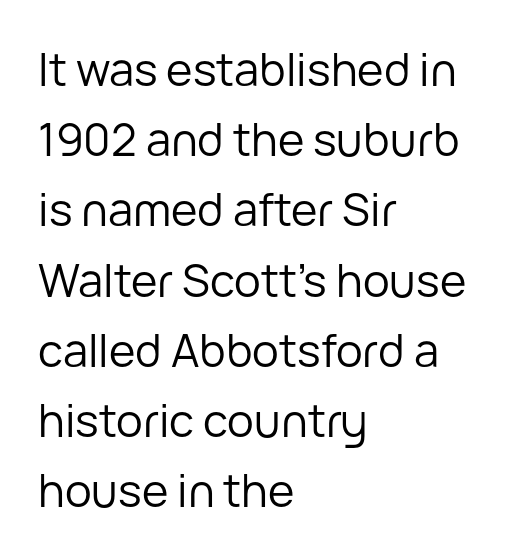
Q: Is the text bold? A: No.
Q: Is the text italic (slanted)? A: No, it is upright.
Q: Is the typeface a serif or a sans-serif typeface? A: Sans-serif.
Q: Is the text underlined? A: No.
Q: How is the paragraph aligned? A: Left-aligned.
Q: Is the spacing between letters normal or unusually wide? A: Normal.
Q: Is the spacing between lines tight, normal or loose? A: Normal.
Q: Width (condensed, normal, or wide)? A: Normal.
Q: Stroke contrast? A: Low.
Q: x-height? A: Medium.
Q: Monospaced? A: No.
